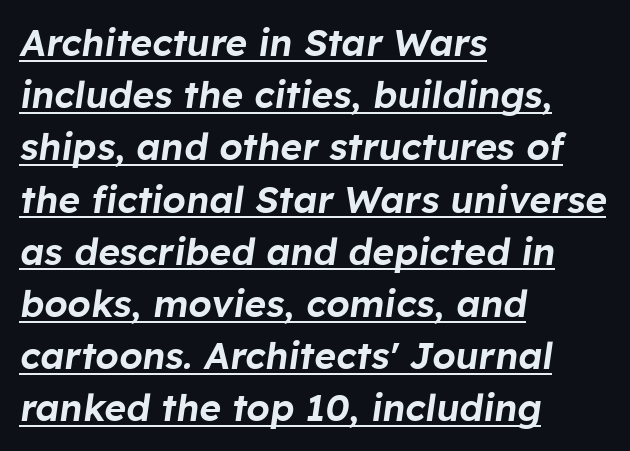
The space between consecutive lines is moderate. Short note: letters normally spaced. Left-aligned paragraph, ragged on the right. A typesetter would call this proportional, since set widths differ per character.
